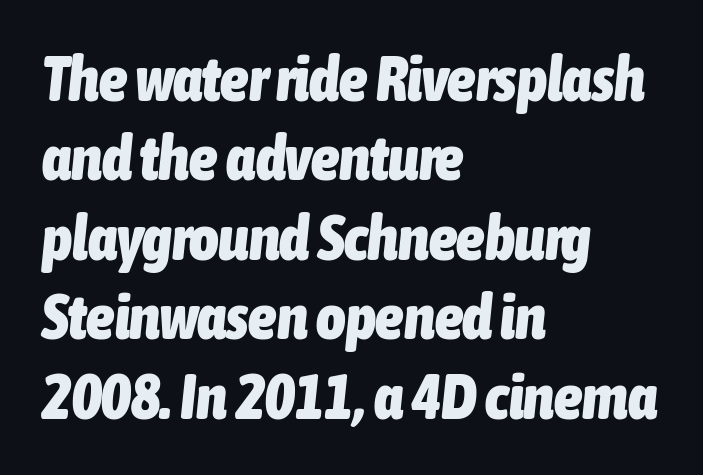
The image shows 63 px heavy, condensed type, italic (leaning right); set left-aligned, normal line spacing (1.26x), normal letter spacing, not underlined; low stroke contrast and a medium x-height.
